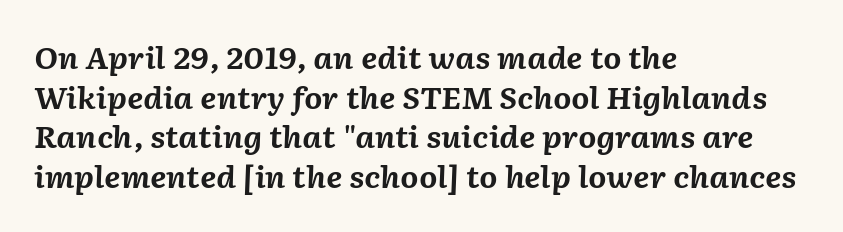
Quick note: underline off. Stroke thickness is high; the sample reads as a true bold. Tall strokes in this sample are angled rather than plumb. The face used here is proportionally spaced, like ordinary book or web type. The gaps between neighbouring characters are ordinary and unremarkable. Each new line begins a customary step beneath the previous one.
